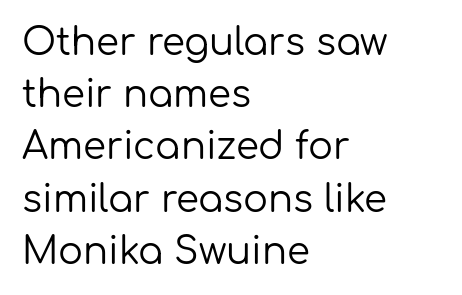
Q: Is the text bold? A: No.
Q: Is the text italic (slanted)? A: No, it is upright.
Q: Is the typeface a serif or a sans-serif typeface? A: Sans-serif.
Q: Is the text underlined? A: No.
Q: How is the paragraph aligned? A: Left-aligned.
Q: Is the spacing between letters normal or unusually wide? A: Normal.
Q: Is the spacing between lines tight, normal or loose? A: Normal.
Q: Width (condensed, normal, or wide)? A: Normal.
Q: Stroke contrast? A: Low.
Q: x-height? A: Medium.
Q: Monospaced? A: No.
